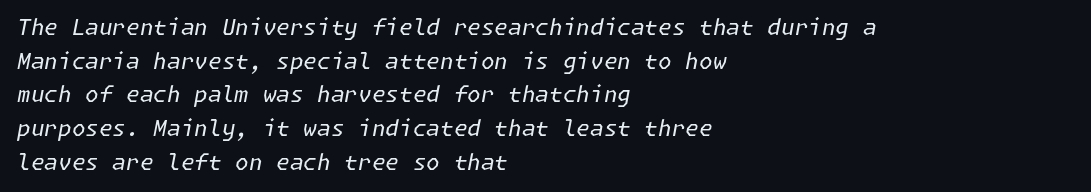
Letters have the restrained weight of plain body copy at most. Where is the straight margin? On the left. Honestly, the letter spacing is just normal — you wouldn't notice it. Descenders hang freely into open space. One glance says typical: line gaps are just what's usual.
